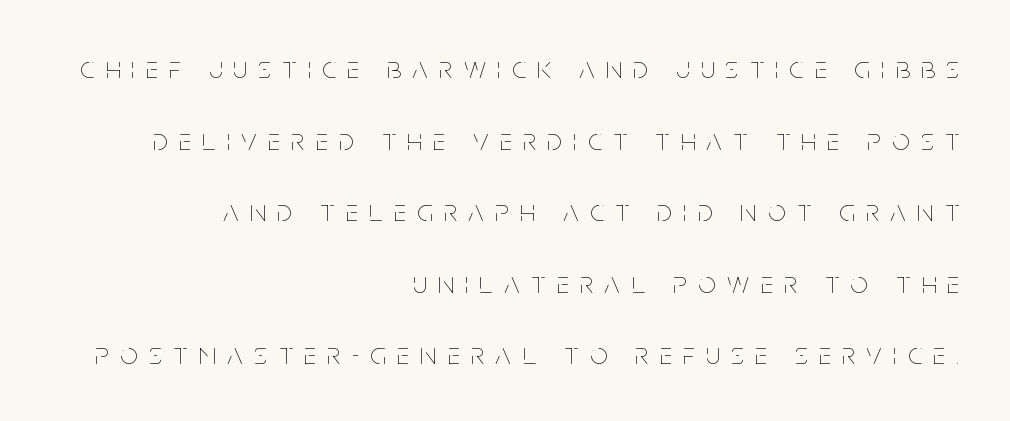
Q: Is the text bold? A: No.
Q: Is the text italic (slanted)? A: No, it is upright.
Q: Is the text underlined? A: No.
Q: How is the paragraph aligned? A: Right-aligned.
Q: Is the spacing between letters normal or unusually wide? A: Unusually wide.
Q: Is the spacing between lines tight, normal or loose? A: Loose.
Q: Width (condensed, normal, or wide)? A: Condensed.
Q: Stroke contrast? A: Low.
Q: x-height? A: Large.
Q: Monospaced? A: No.
